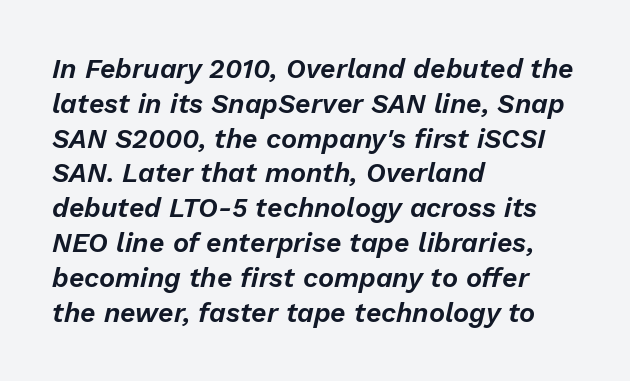
Lines of text with bare space underneath. Observe the ordinary spacing: letters are neighbours, not strangers. Visually the block forms a straight wall on the left and a jagged coastline on the right. Summary of vertical rhythm: regular, with standard interline spacing. The glyphs look as if they've been sheared to an angle.
